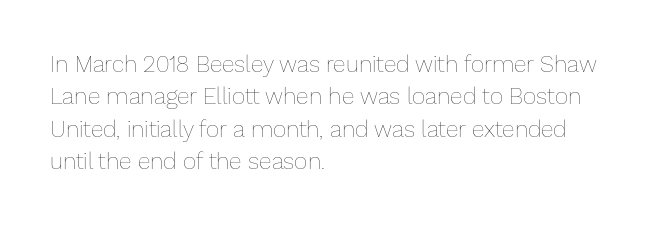
The tracking reads as untouched default to a designer's eye. Layout note: lines flush left. Students, observe: this is what conventionally led text looks like. Underline: absent.
